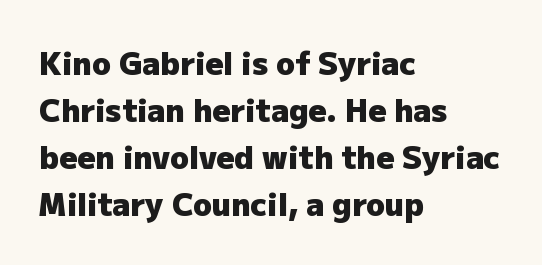
Q: Is the text bold? A: Yes.
Q: Is the text italic (slanted)? A: No, it is upright.
Q: Is the typeface a serif or a sans-serif typeface? A: Sans-serif.
Q: Is the text underlined? A: No.
Q: How is the paragraph aligned? A: Left-aligned.
Q: Is the spacing between letters normal or unusually wide? A: Normal.
Q: Is the spacing between lines tight, normal or loose? A: Normal.
Q: Width (condensed, normal, or wide)? A: Normal.
Q: Stroke contrast? A: Low.
Q: x-height? A: Medium.
Q: Monospaced? A: No.
